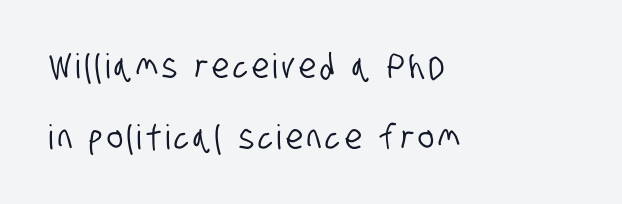
{"serif": "no", "width": "condensed", "stroke_contrast": "low", "x_height": "large", "monospaced": "no", "underline": "no", "align": "left", "line_spacing": "loose", "line_spacing_ratio": 2.08, "glyph_px": 34}
